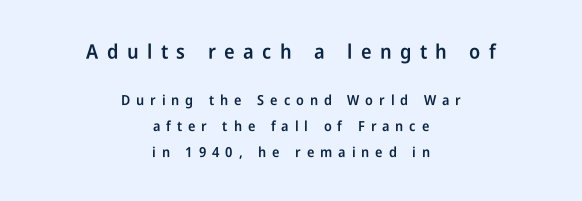
{"italic": "no", "bold": "semi", "underline": "no", "align": "center", "line_spacing_ratio": 1.85, "letter_spacing": "wide", "letter_spacing_em": 0.42, "larger_block": "first", "size_ratio": 1.43, "glyph_px": 20}
